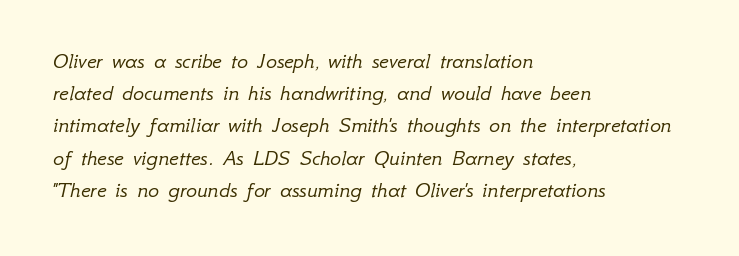
{"italic": "yes", "lean": "right", "slant_degrees": 12, "bold": "no", "underline": "no", "align": "left", "line_spacing": "normal", "line_spacing_ratio": 1.4, "letter_spacing": "normal", "letter_spacing_em": 0.0, "glyph_px": 23}
